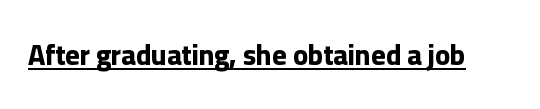
The image shows 28 px bold sans-serif type, upright; set normal letter spacing, underlined; low stroke contrast and a medium x-height.
